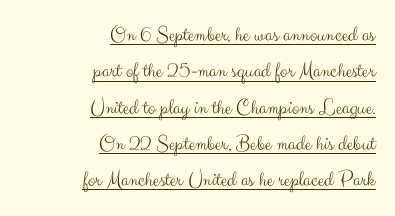
The image shows 22 px text type; set right-aligned, normal line spacing (1.65x), normal letter spacing, underlined.
